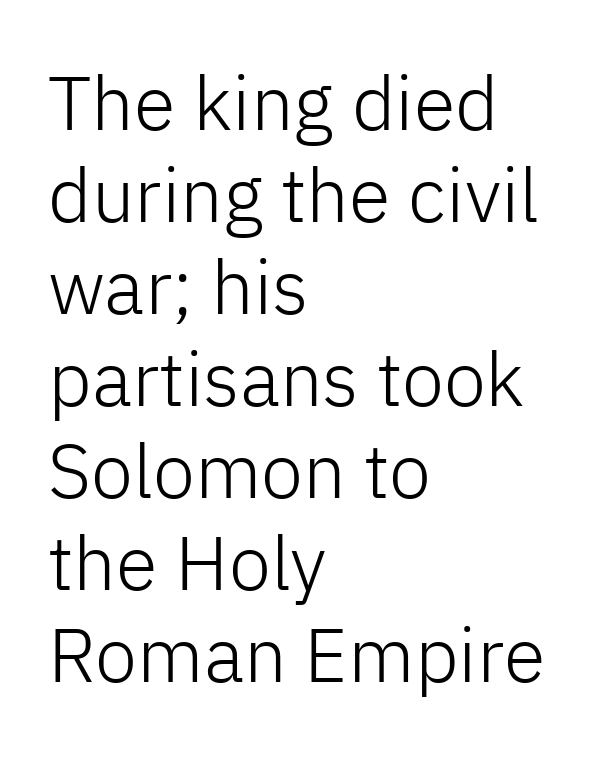
The image shows 76 px light sans-serif type, upright; set left-aligned, line spacing 1.21x, normal letter spacing, not underlined; low stroke contrast and a medium x-height.
